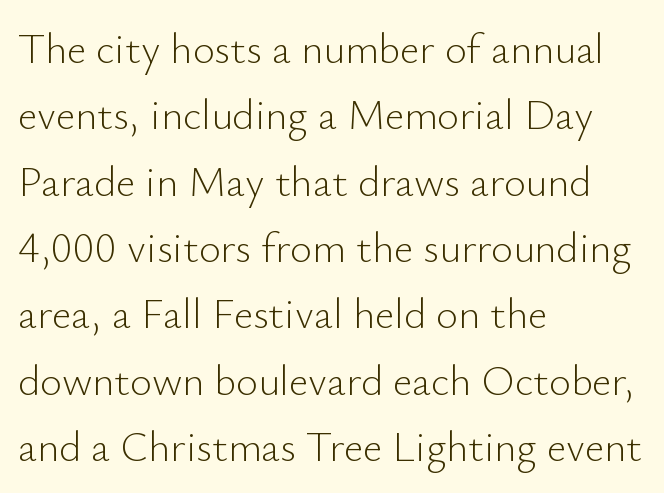
Letters rest on an invisible, unmarked baseline. The leading is moderate, giving the passage an even texture. You could not count columns in this text — the font is proportionally spaced. Every character sits straight up, as roman type does. Default kerning and tracking; the words read as compact shapes.
